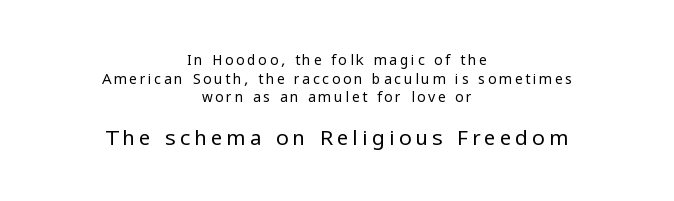
The image shows 21 px text type, upright; set centered, normal line spacing (1.33x), not underlined; the second (bottom) block is 1.5x larger.
